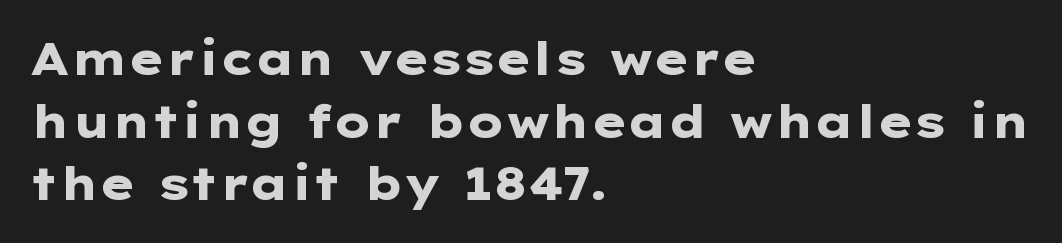
Q: Is the text bold? A: Yes.
Q: Is the text italic (slanted)? A: No, it is upright.
Q: Is the typeface a serif or a sans-serif typeface? A: Sans-serif.
Q: Is the text underlined? A: No.
Q: How is the paragraph aligned? A: Left-aligned.
Q: Is the spacing between letters normal or unusually wide? A: Normal.
Q: Is the spacing between lines tight, normal or loose? A: Normal.
Q: Width (condensed, normal, or wide)? A: Wide.
Q: Stroke contrast? A: Low.
Q: x-height? A: Medium.
Q: Monospaced? A: No.
